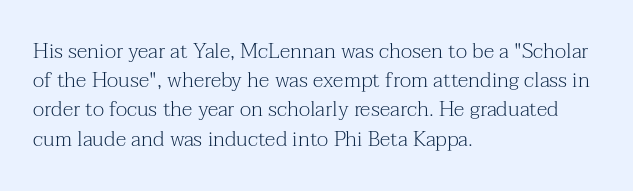
The image shows 21 px text type, upright; set left-aligned, normal line spacing (1.39x), normal letter spacing, not underlined.
